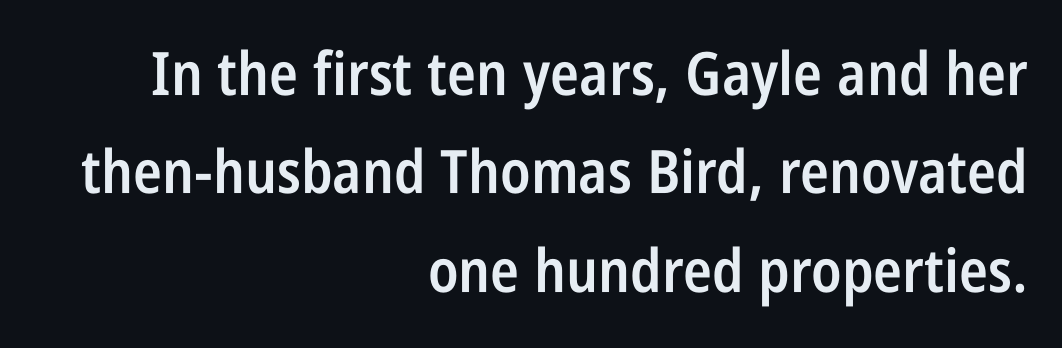
I'd describe the lettering as semibold — firm but not a full bold. Honestly, the row spacing looks completely unremarkable. This is roman type, the default non-slanted kind. The type family on display is of the sans-serif kind. The strip under each line holds only bare page.
